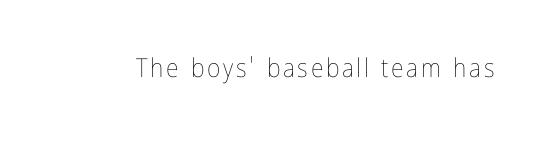
Q: Is the text bold? A: No.
Q: Is the text italic (slanted)? A: No, it is upright.
Q: Is the text underlined? A: No.
